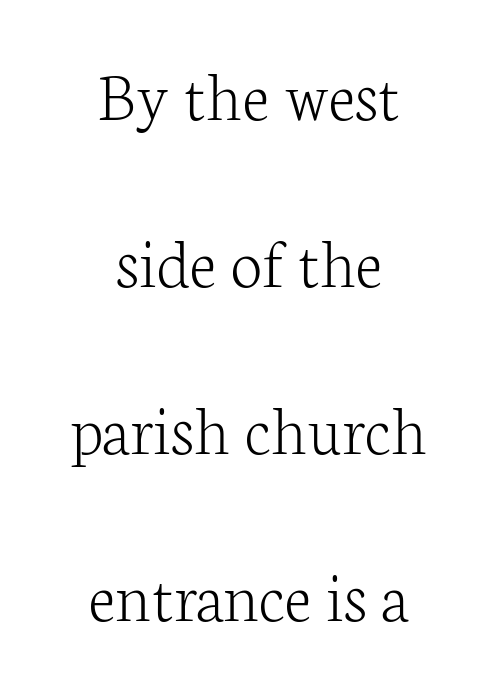
The image shows 72 px light serif type, upright; set centered, loose line spacing (2.32x), normal letter spacing, not underlined; low stroke contrast and a medium x-height.
